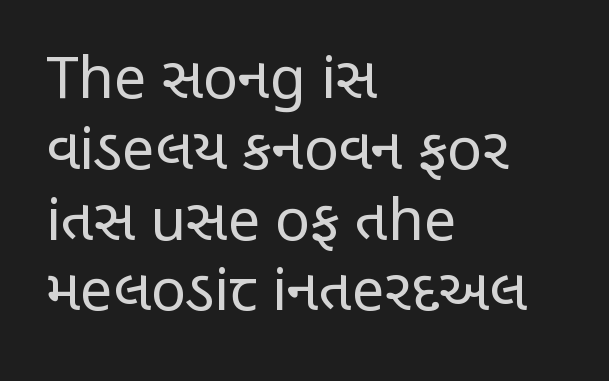
The image shows 58 px regular-weight, condensed sans-serif type, upright; set left-aligned, line spacing 1.22x, normal letter spacing, not underlined; low stroke contrast and a large x-height.
